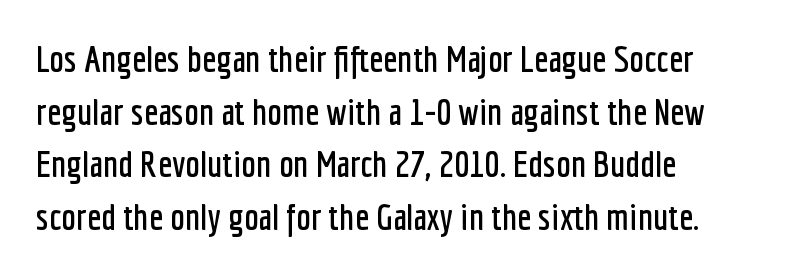
Q: Is the text italic (slanted)? A: No, it is upright.
Q: Is the typeface a serif or a sans-serif typeface? A: Sans-serif.
Q: Is the text underlined? A: No.
Q: How is the paragraph aligned? A: Left-aligned.
Q: Is the spacing between letters normal or unusually wide? A: Normal.
Q: Is the spacing between lines tight, normal or loose? A: Normal.
Q: Width (condensed, normal, or wide)? A: Condensed.
Q: Stroke contrast? A: Low.
Q: x-height? A: Medium.
Q: Monospaced? A: No.
